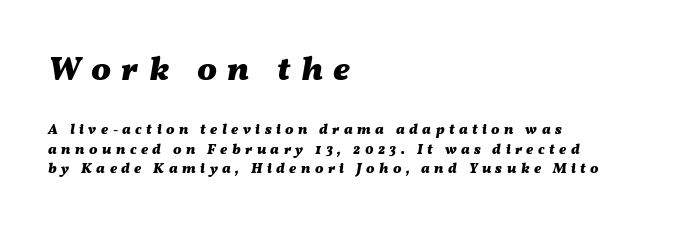
{"italic": "yes", "lean": "right", "slant_degrees": 11, "bold": "yes", "weight": "heavy", "width": "wide", "stroke_contrast": "medium", "x_height": "medium", "monospaced": "no", "underline": "no", "align": "left", "line_spacing": "normal", "line_spacing_ratio": 1.39, "letter_spacing": "wide", "letter_spacing_em": 0.32, "larger_block": "first", "size_ratio": 2.36, "glyph_px": 33}
